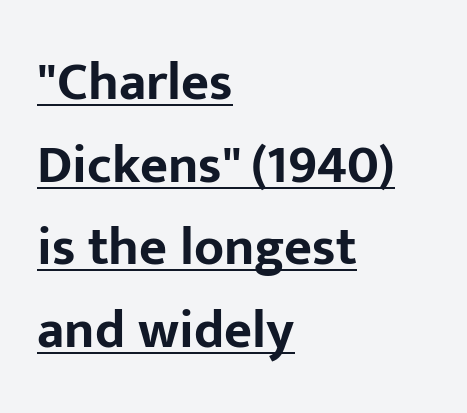
Q: Is the text bold? A: Yes.
Q: Is the text italic (slanted)? A: No, it is upright.
Q: Is the typeface a serif or a sans-serif typeface? A: Sans-serif.
Q: Is the text underlined? A: Yes.
Q: How is the paragraph aligned? A: Left-aligned.
Q: Is the spacing between letters normal or unusually wide? A: Normal.
Q: Is the spacing between lines tight, normal or loose? A: Normal.
Q: Width (condensed, normal, or wide)? A: Normal.
Q: Stroke contrast? A: Low.
Q: x-height? A: Medium.
Q: Monospaced? A: No.
